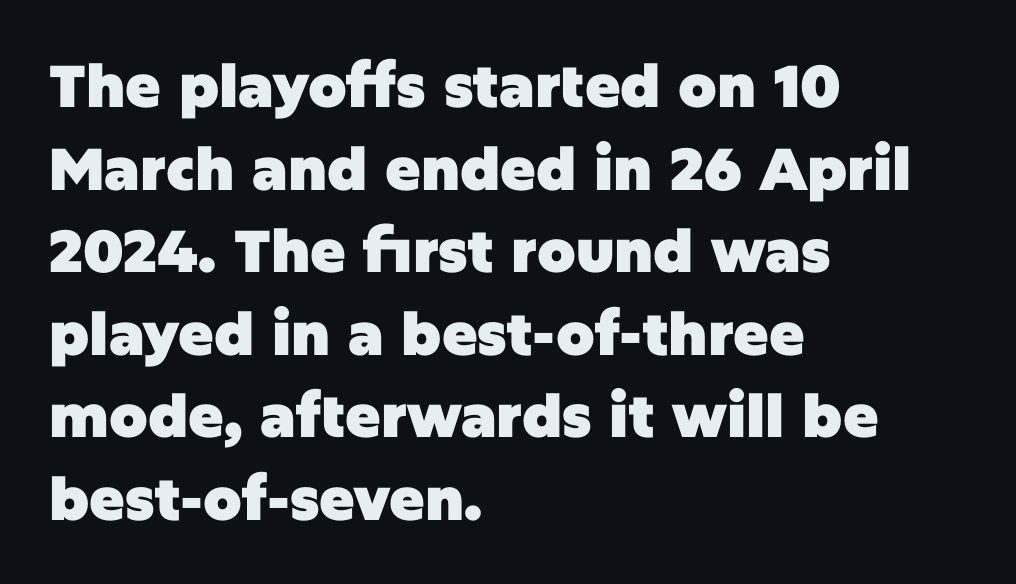
{"serif": "no", "italic": "no", "bold": "yes", "weight": "heavy", "width": "normal", "stroke_contrast": "low", "x_height": "large", "monospaced": "no", "underline": "no", "align": "left", "line_spacing": "normal", "line_spacing_ratio": 1.4, "letter_spacing": "normal", "letter_spacing_em": 0.0, "glyph_px": 59}
